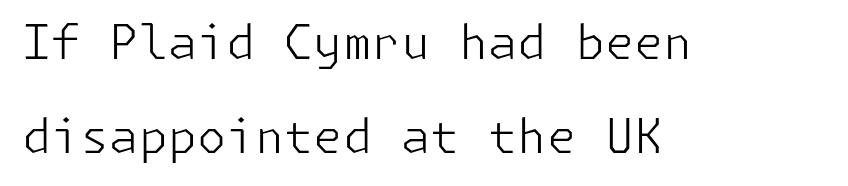
The letterforms sit at book weight or below. Stroke terminals: plain, sans-serif. The leading is generous, giving the passage an open texture. Rendered with straight, roman letterforms. The paragraph shown leans on its left margin.
